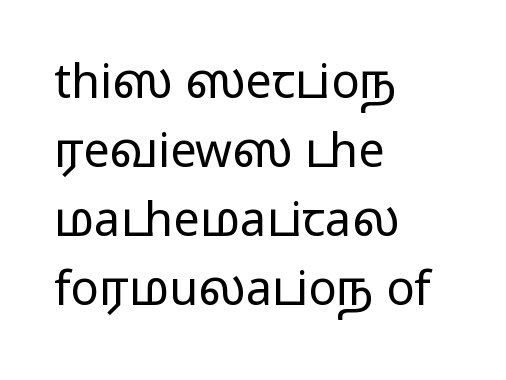
Bare-footed words on every line. The letterforms sit shoulder to shoulder at normal distance. In terms of letterform style, serifs are entirely absent. The leading is moderate, giving the passage an even texture. This sample has the flowing, uneven cadence of proportional lettering.
